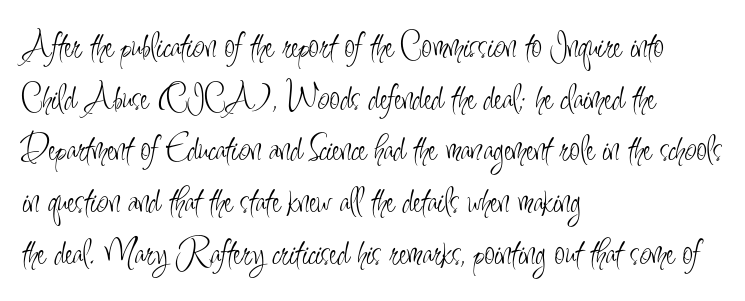
Q: Is the text bold? A: No.
Q: Is the typeface a serif or a sans-serif typeface? A: Sans-serif.
Q: Is the text underlined? A: No.
Q: How is the paragraph aligned? A: Left-aligned.
Q: Is the spacing between letters normal or unusually wide? A: Normal.
Q: Is the spacing between lines tight, normal or loose? A: Normal.
Q: Width (condensed, normal, or wide)? A: Condensed.
Q: Stroke contrast? A: Low.
Q: x-height? A: Small.
Q: Monospaced? A: No.
